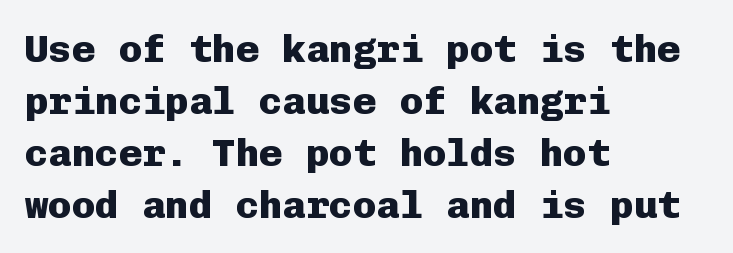
Q: Is the text bold? A: Yes.
Q: Is the text italic (slanted)? A: No, it is upright.
Q: Is the typeface a serif or a sans-serif typeface? A: Sans-serif.
Q: Is the text underlined? A: No.
Q: How is the paragraph aligned? A: Left-aligned.
Q: Is the spacing between letters normal or unusually wide? A: Normal.
Q: Is the spacing between lines tight, normal or loose? A: Normal.
Q: Width (condensed, normal, or wide)? A: Normal.
Q: Stroke contrast? A: Low.
Q: x-height? A: Medium.
Q: Monospaced? A: Yes.
